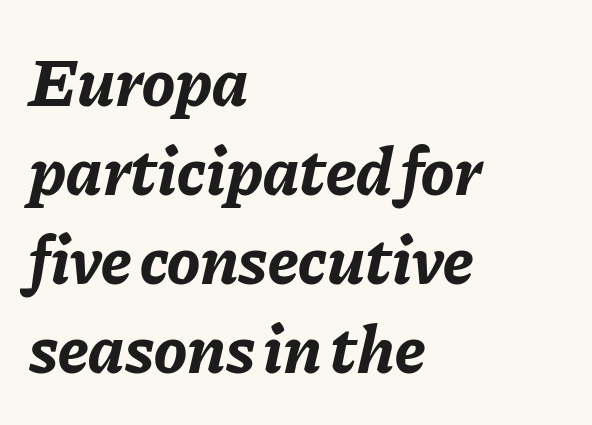
{"italic": "yes", "lean": "right", "slant_degrees": 11, "bold": "yes", "weight": "bold", "width": "normal", "stroke_contrast": "low", "x_height": "medium", "monospaced": "no", "underline": "no", "align": "left", "line_spacing": "normal", "line_spacing_ratio": 1.29, "letter_spacing": "normal", "letter_spacing_em": 0.0, "glyph_px": 69}
